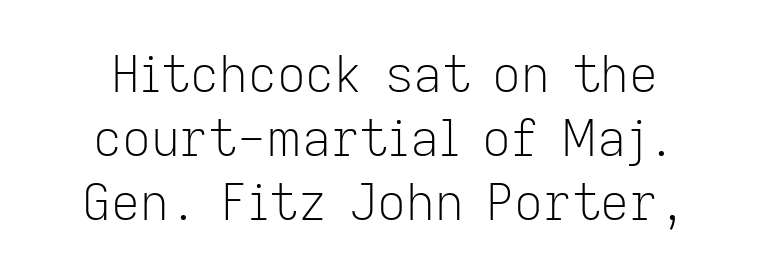
{"serif": "no", "italic": "no", "bold": "no", "weight": "light", "width": "normal", "stroke_contrast": "low", "x_height": "medium", "monospaced": "no", "underline": "no", "line_spacing": "normal", "line_spacing_ratio": 1.28, "letter_spacing": "normal", "letter_spacing_em": 0.0, "glyph_px": 50}
